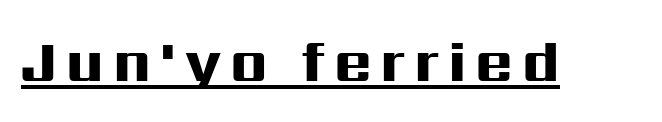
The image shows 57 px heavy, wide sans-serif type, upright; set underlined; high stroke contrast and a medium x-height.
